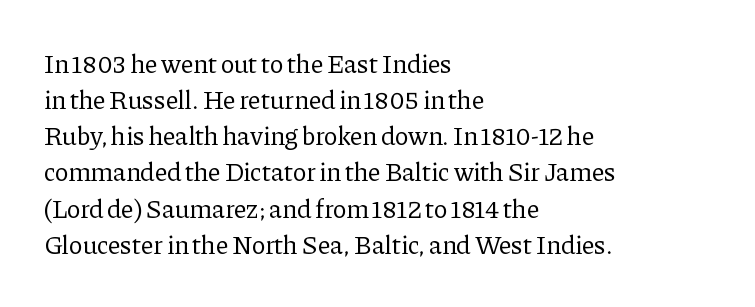
Teacher's note: observe the even left margin — that is flush-left alignment. Students, note that the glyphs here touch the page at normal intervals. Do the letters lean? They stand straight. Descenders hang freely into open space. Stem width sits at or under what a default text font uses.
